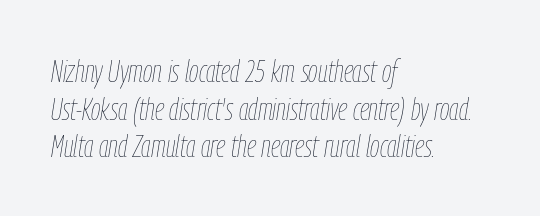
Q: Is the text bold? A: No.
Q: Is the text italic (slanted)? A: Yes, it leans right by about 9 degrees.
Q: Is the text underlined? A: No.
Q: How is the paragraph aligned? A: Left-aligned.
Q: Is the spacing between letters normal or unusually wide? A: Normal.
Q: Width (condensed, normal, or wide)? A: Condensed.
Q: Stroke contrast? A: Low.
Q: x-height? A: Medium.
Q: Monospaced? A: No.
